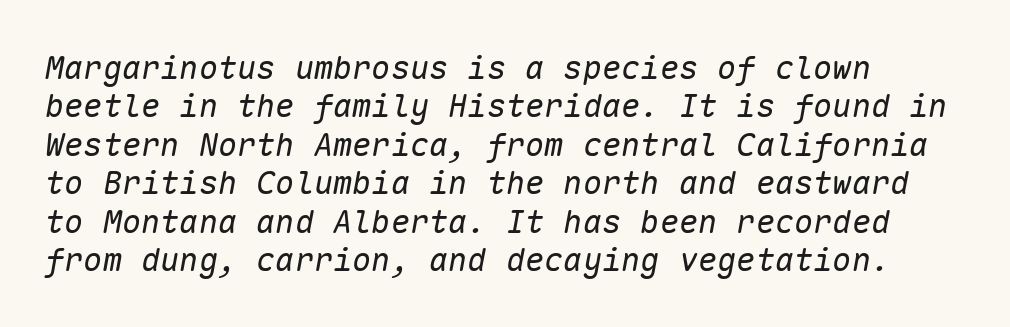
The image shows 32 px regular-weight type, italic (leaning right), monospaced; set left-aligned, line spacing 1.2x, normal letter spacing, not underlined; low stroke contrast and a medium x-height.
